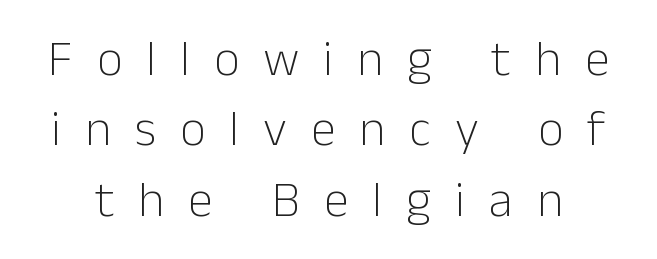
Q: Is the text bold? A: No.
Q: Is the text italic (slanted)? A: No, it is upright.
Q: Is the typeface a serif or a sans-serif typeface? A: Sans-serif.
Q: Is the text underlined? A: No.
Q: Is the spacing between letters normal or unusually wide? A: Unusually wide.
Q: Is the spacing between lines tight, normal or loose? A: Normal.
Q: Width (condensed, normal, or wide)? A: Normal.
Q: Stroke contrast? A: Low.
Q: x-height? A: Medium.
Q: Monospaced? A: No.
